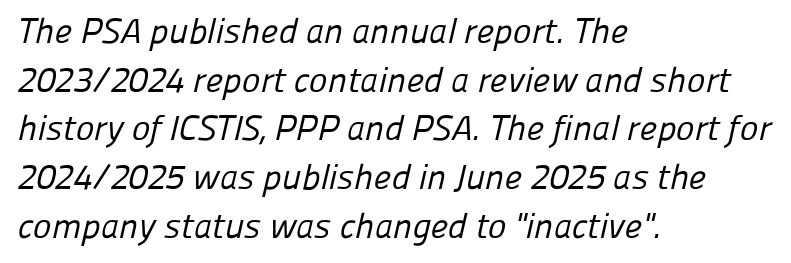
Stroke terminals: plain, sans-serif. The rendering uses a moderate line-height, typical for paragraphs. The letterforms sit shoulder to shoulder at normal distance. The passage shown is typed in a proportional face where columns would drift.
